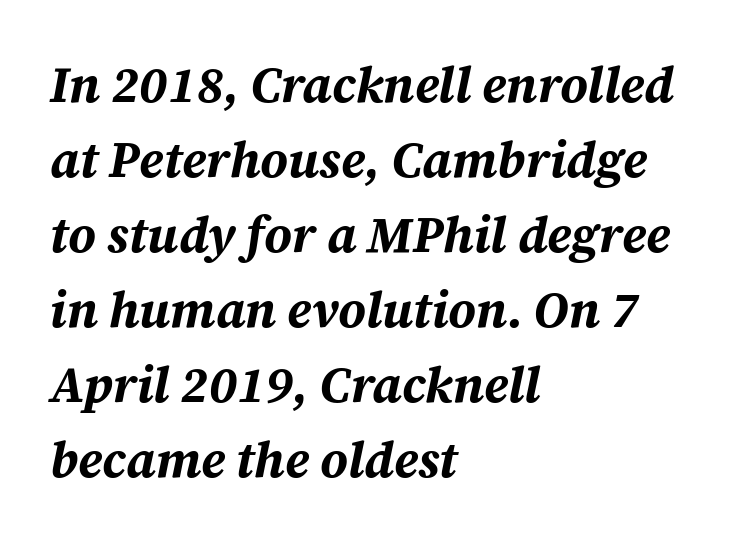
{"italic": "yes", "lean": "right", "slant_degrees": 12, "bold": "yes", "weight": "bold", "width": "normal", "stroke_contrast": "medium", "x_height": "medium", "monospaced": "no", "underline": "no", "align": "left", "line_spacing": "normal", "line_spacing_ratio": 1.5, "letter_spacing": "normal", "letter_spacing_em": 0.0, "glyph_px": 50}
